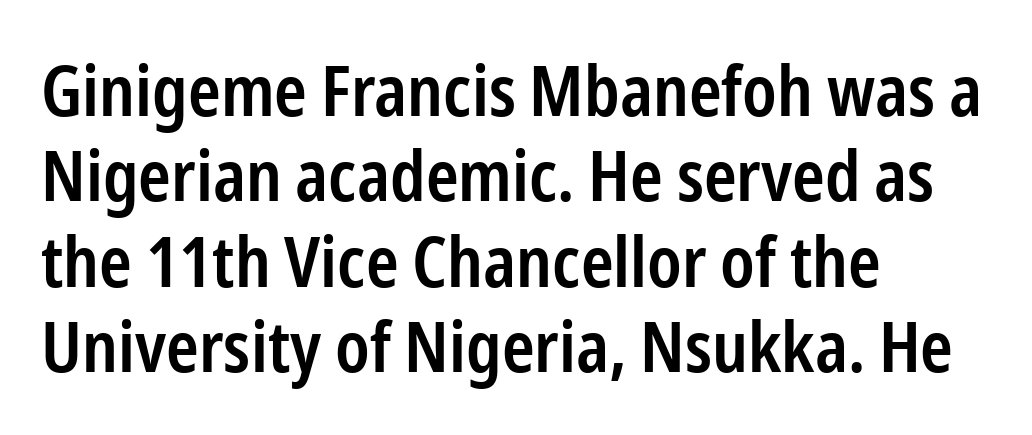
Q: Is the text bold? A: Semi-bold.
Q: Is the text italic (slanted)? A: No, it is upright.
Q: Is the typeface a serif or a sans-serif typeface? A: Sans-serif.
Q: Is the text underlined? A: No.
Q: How is the paragraph aligned? A: Left-aligned.
Q: Is the spacing between letters normal or unusually wide? A: Normal.
Q: Width (condensed, normal, or wide)? A: Condensed.
Q: Stroke contrast? A: Low.
Q: x-height? A: Medium.
Q: Monospaced? A: No.
